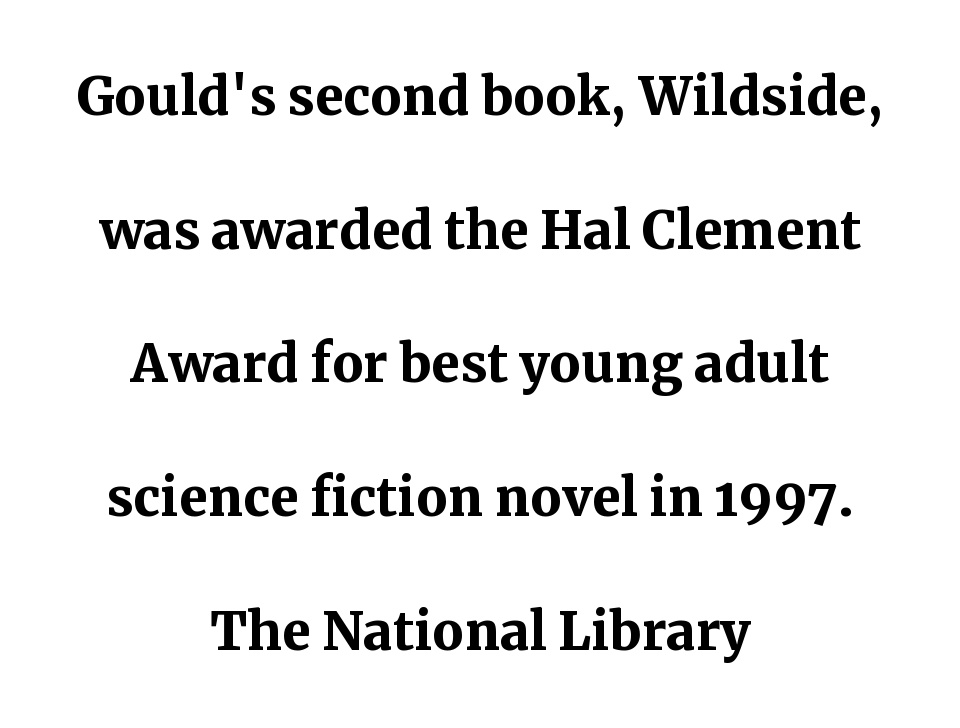
Where is the straight margin? There isn't one; the lines are centered. Any mark beneath the type? The region is blank. A dark, heavy texture on the line: the type is bold. If you measured baseline to baseline, you'd find a long distance.
